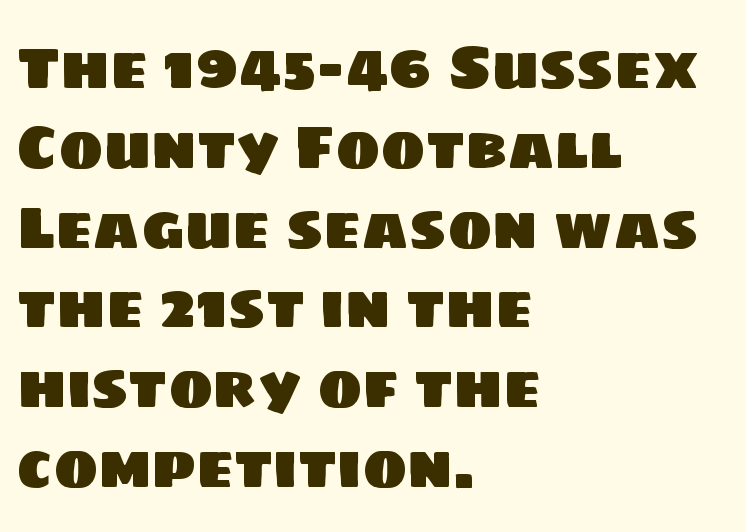
The image shows 60 px sans-serif type; set left-aligned, normal line spacing (1.33x), normal letter spacing, not underlined; low stroke contrast and a large x-height.
